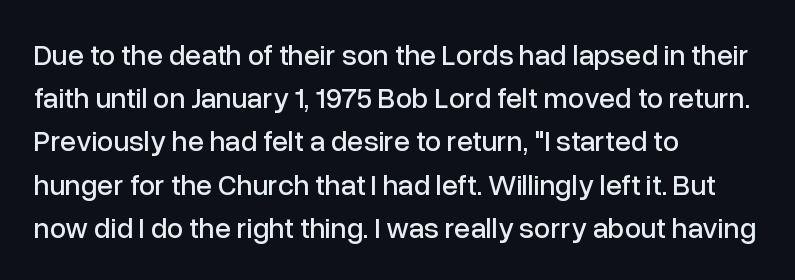
The image shows 29 px sans-serif type, upright; set left-aligned, normal line spacing (1.49x), normal letter spacing, not underlined; low stroke contrast and a medium x-height.
